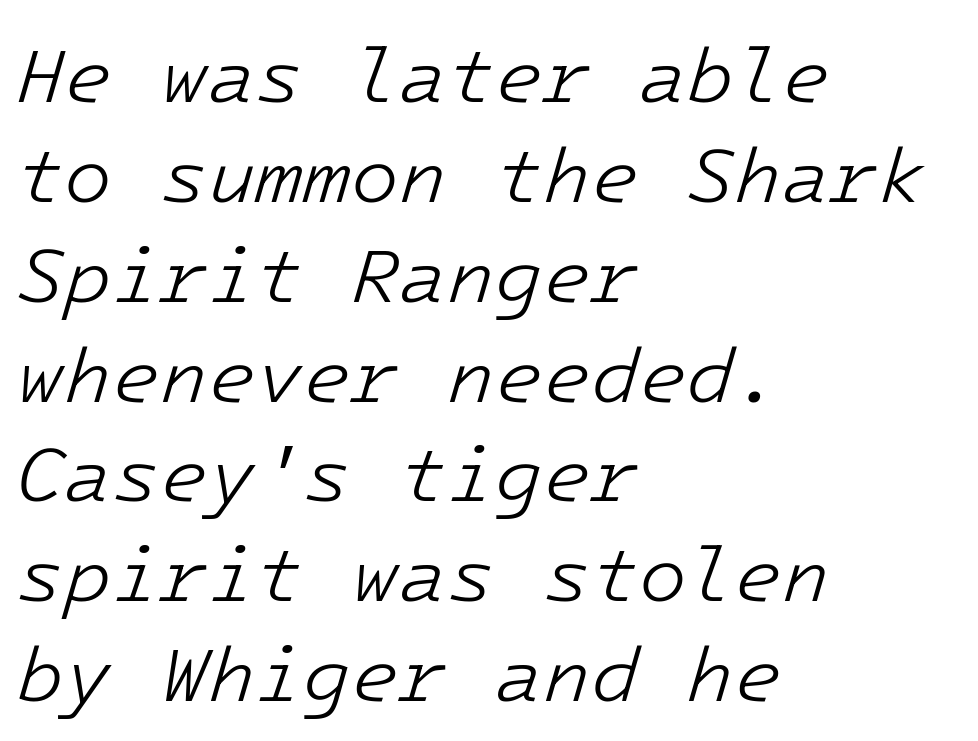
The passage shown leans; its letterforms are oblique. Does extra space separate the letters? No, they use regular spacing. The passage shown is typed in a monospace face where columns stay perfectly aligned. If you measured baseline to baseline, you'd find a middling distance. Unmarked baselines from the first word to the last.
